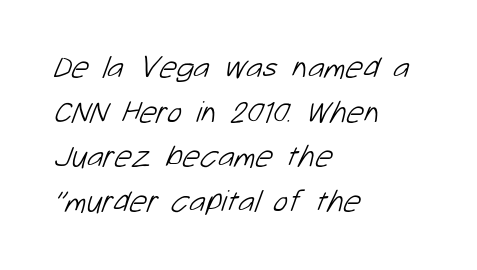
The image shows 31 px light sans-serif type; set left-aligned, normal line spacing (1.44x), normal letter spacing, not underlined; low stroke contrast and a medium x-height.
